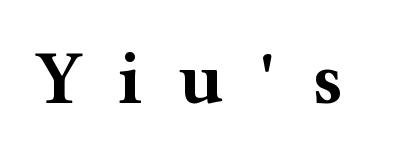
The image shows 76 px bold, wide serif type, upright; set unusually wide letter spacing (+0.47 em), not underlined; medium stroke contrast and a medium x-height.
